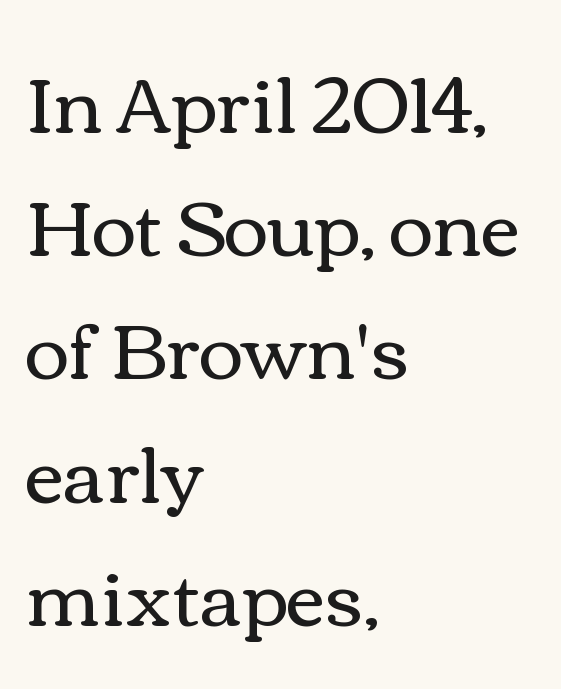
The image shows 77 px regular-weight, wide type, upright; set left-aligned, normal line spacing (1.6x), normal letter spacing, not underlined; medium stroke contrast and a medium x-height.
